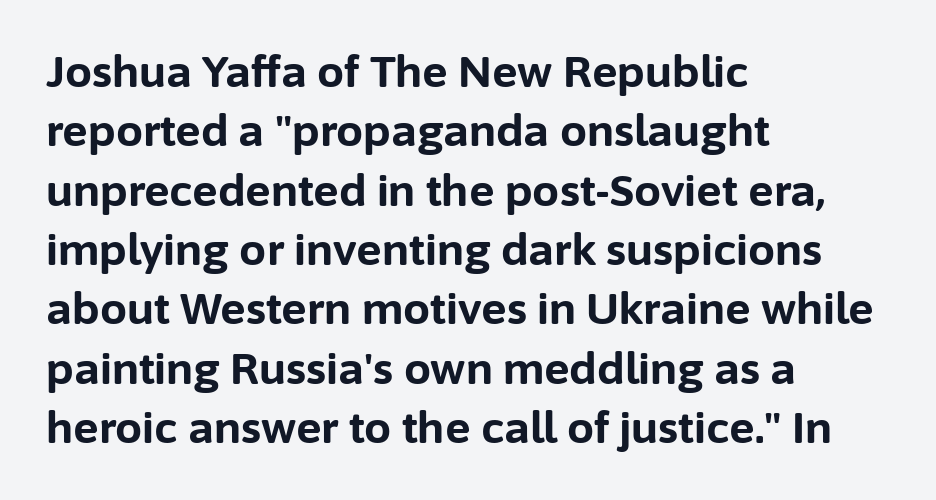
The image shows 43 px bold sans-serif type, upright; set left-aligned, normal line spacing (1.38x), normal letter spacing, not underlined; low stroke contrast and a medium x-height.
